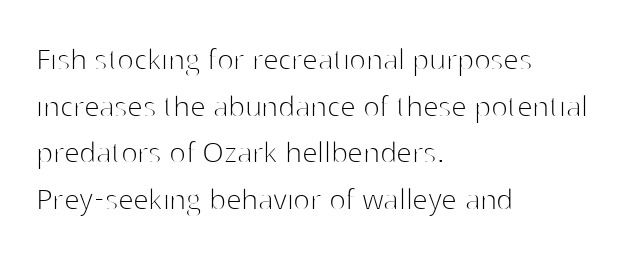
You can tell from the bare stems that sans-serif type was used. Tracking value appears to be zero — textbook default spacing. Note the varied advance widths — an 'i' is clearly narrower than an 'm'. Designer's note — italics off, roman on.
